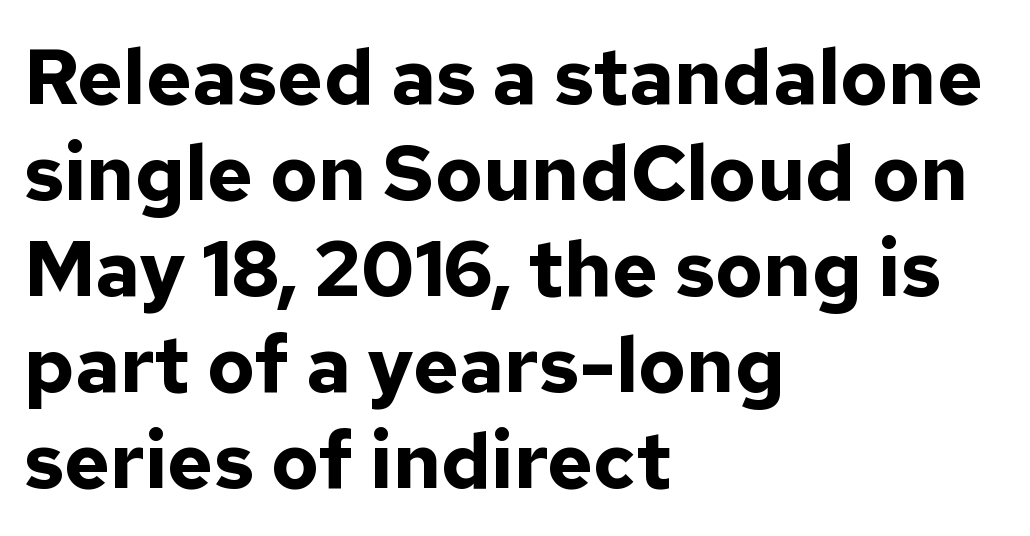
The image shows 78 px bold sans-serif type, upright; set left-aligned, line spacing 1.23x, normal letter spacing, not underlined; low stroke contrast and a medium x-height.
